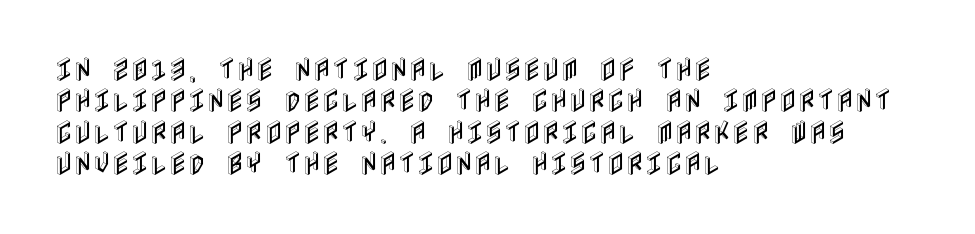
The image shows 26 px text type, upright; set left-aligned, line spacing 1.21x, normal letter spacing, not underlined.
